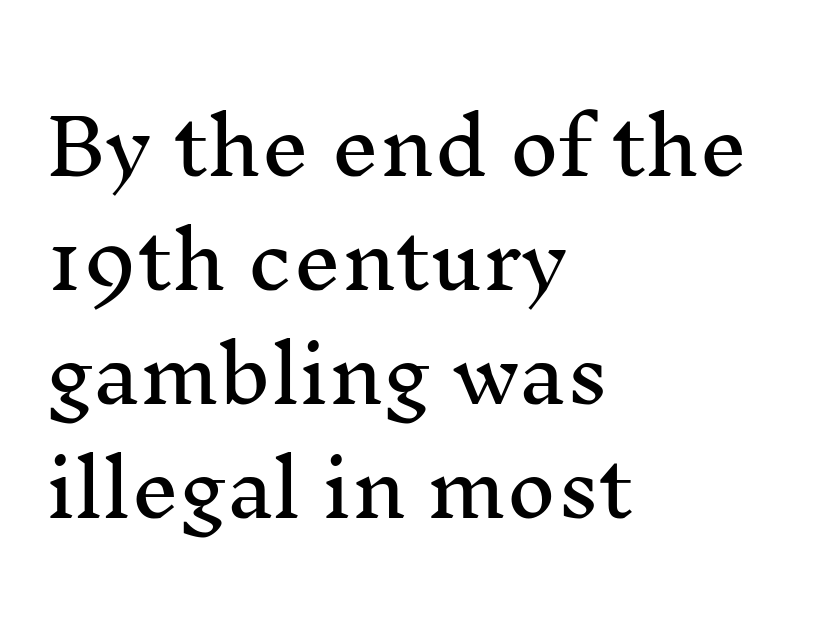
The image shows 76 px serif type, upright; set left-aligned, normal line spacing (1.5x), normal letter spacing, not underlined; medium stroke contrast and a medium x-height.
